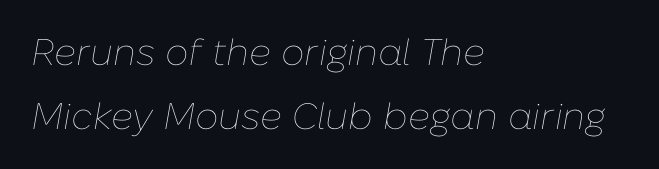
The image shows 37 px thin type, italic (leaning right); set left-aligned, line spacing 1.73x, normal letter spacing, not underlined; low stroke contrast and a medium x-height.
